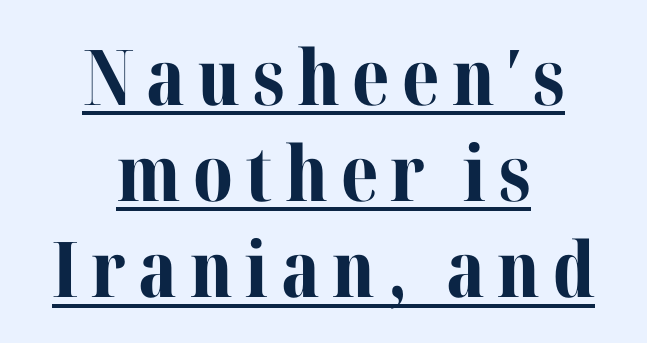
Q: Is the text bold? A: Yes.
Q: Is the text italic (slanted)? A: No, it is upright.
Q: Is the typeface a serif or a sans-serif typeface? A: Serif.
Q: Is the text underlined? A: Yes.
Q: How is the paragraph aligned? A: Centered.
Q: Is the spacing between lines tight, normal or loose? A: Normal.
Q: Width (condensed, normal, or wide)? A: Normal.
Q: Stroke contrast? A: Medium.
Q: x-height? A: Medium.
Q: Monospaced? A: No.
